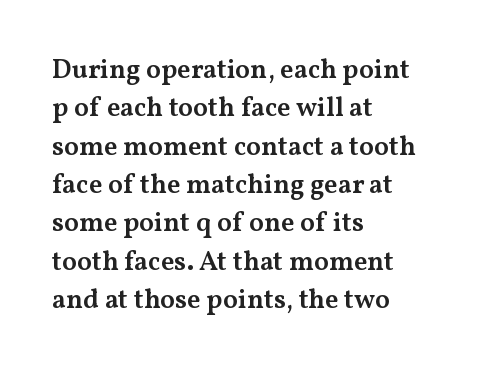
The lines in this sample share a left origin and differ only in where they stop. Does the leading feel generous? No, just average. Bare-footed words on every line. These lines were composed using upright roman letters.
